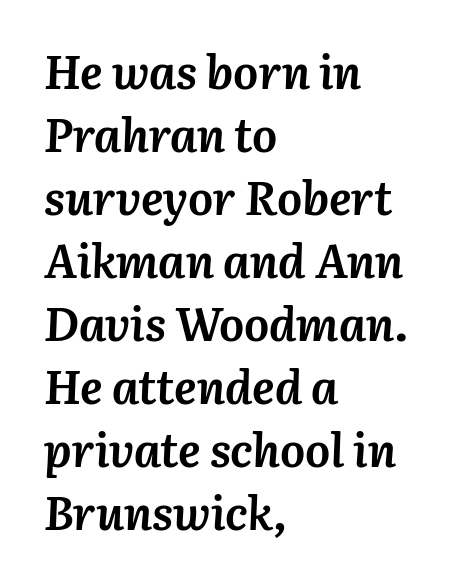
{"italic": "yes", "lean": "right", "slant_degrees": 3, "bold": "yes", "weight": "semibold", "width": "normal", "stroke_contrast": "medium", "x_height": "medium", "monospaced": "no", "underline": "no", "align": "left", "line_spacing": "normal", "line_spacing_ratio": 1.34, "letter_spacing": "normal", "letter_spacing_em": 0.0, "glyph_px": 47}
